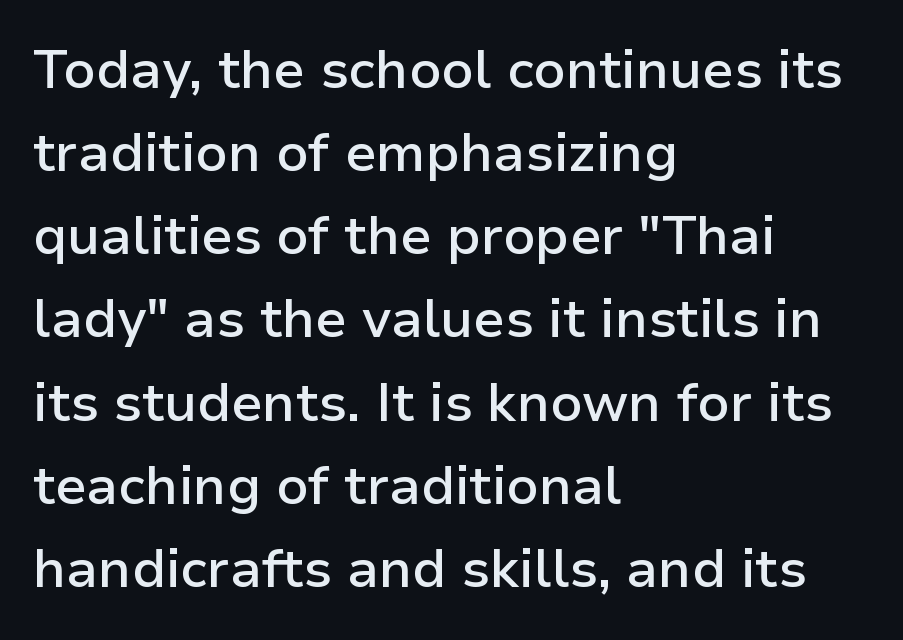
Q: Is the text bold? A: Semi-bold.
Q: Is the text italic (slanted)? A: No, it is upright.
Q: Is the typeface a serif or a sans-serif typeface? A: Sans-serif.
Q: Is the text underlined? A: No.
Q: How is the paragraph aligned? A: Left-aligned.
Q: Is the spacing between letters normal or unusually wide? A: Normal.
Q: Is the spacing between lines tight, normal or loose? A: Normal.
Q: Width (condensed, normal, or wide)? A: Normal.
Q: Stroke contrast? A: Low.
Q: x-height? A: Medium.
Q: Monospaced? A: No.
